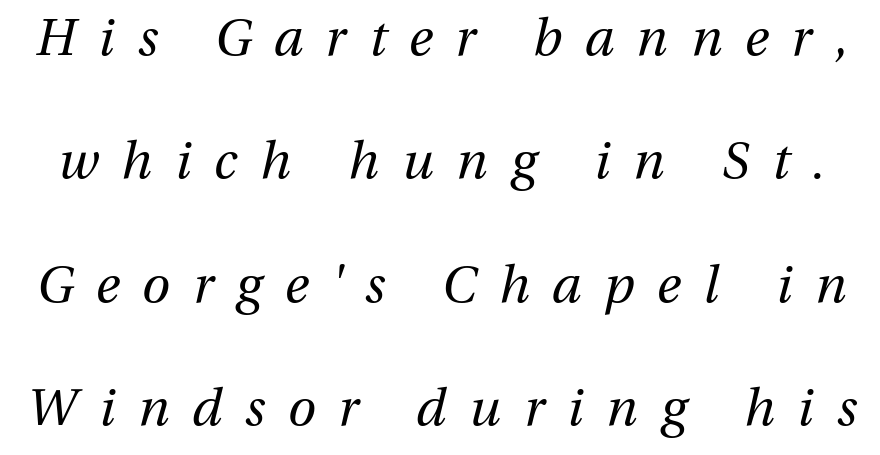
The image shows 51 px regular-weight type, italic (leaning right); set loose line spacing (2.42x), unusually wide letter spacing (+0.45 em), not underlined; medium stroke contrast and a medium x-height.
